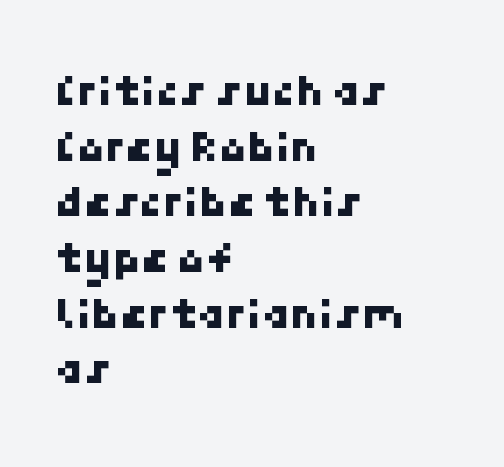
Q: Is the typeface a serif or a sans-serif typeface? A: Sans-serif.
Q: Is the text underlined? A: No.
Q: How is the paragraph aligned? A: Left-aligned.
Q: Is the spacing between letters normal or unusually wide? A: Normal.
Q: Width (condensed, normal, or wide)? A: Normal.
Q: Stroke contrast? A: Low.
Q: x-height? A: Medium.
